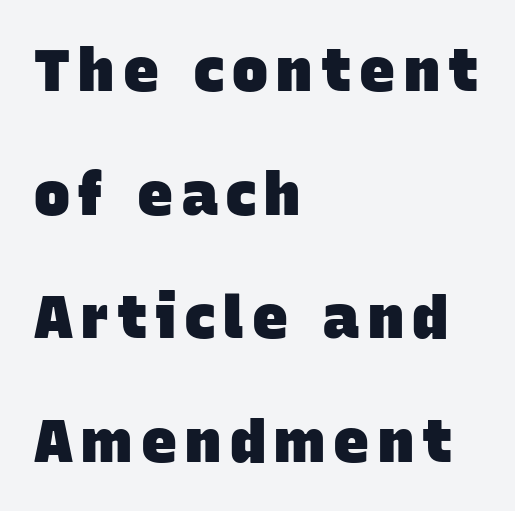
Q: Is the text bold? A: Yes.
Q: Is the typeface a serif or a sans-serif typeface? A: Sans-serif.
Q: Is the text underlined? A: No.
Q: How is the paragraph aligned? A: Left-aligned.
Q: Is the spacing between lines tight, normal or loose? A: Loose.
Q: Width (condensed, normal, or wide)? A: Normal.
Q: Stroke contrast? A: Low.
Q: x-height? A: Large.
Q: Monospaced? A: No.
